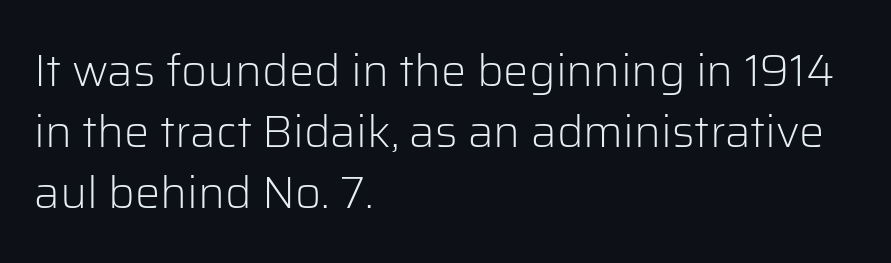
The glyphs in this specimen are sans serif. The line texture is even and compact thanks to regular tracking. Caption: multi-line text, flush left, ragged right. A normal amount of white space separates one row of letters from the next. The typeface has the unassuming heft of standard copy or less.
